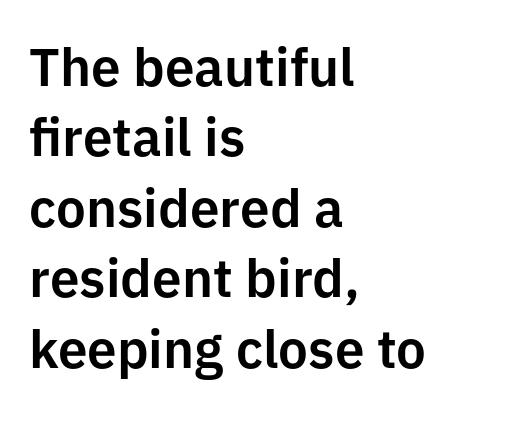
Interline gaps are of average width in this sample. Is this a sans? Yes — the strokes have no serifs. Varying glyph widths throughout — classic text-font behaviour. Every character sits straight up, as roman type does. Caption: multi-line text, flush left, ragged right.
